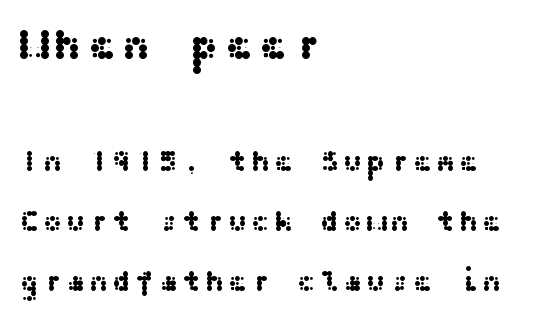
Q: Is the text italic (slanted)? A: No, it is upright.
Q: Is the typeface a serif or a sans-serif typeface? A: Sans-serif.
Q: Is the text underlined? A: No.
Q: How is the paragraph aligned? A: Left-aligned.
Q: Is the spacing between lines tight, normal or loose? A: Loose.
Q: Which block of text is set in a larger size, the first (top) or the second (bottom)? A: The first (top) one.
Q: Width (condensed, normal, or wide)? A: Wide.
Q: Stroke contrast? A: Medium.
Q: x-height? A: Medium.
